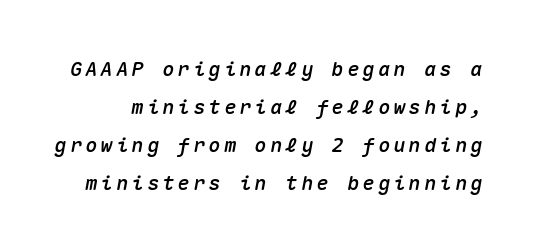
The image shows 20 px text type, italic (leaning right); set loose line spacing (1.9x), not underlined.
